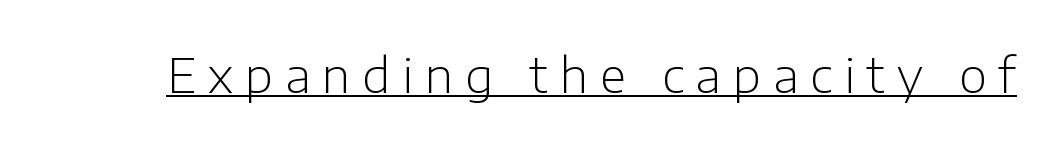
{"serif": "no", "italic": "no", "bold": "no", "weight": "light", "width": "normal", "stroke_contrast": "low", "x_height": "medium", "monospaced": "no", "underline": "yes", "letter_spacing": "wide", "letter_spacing_em": 0.25, "glyph_px": 48}
